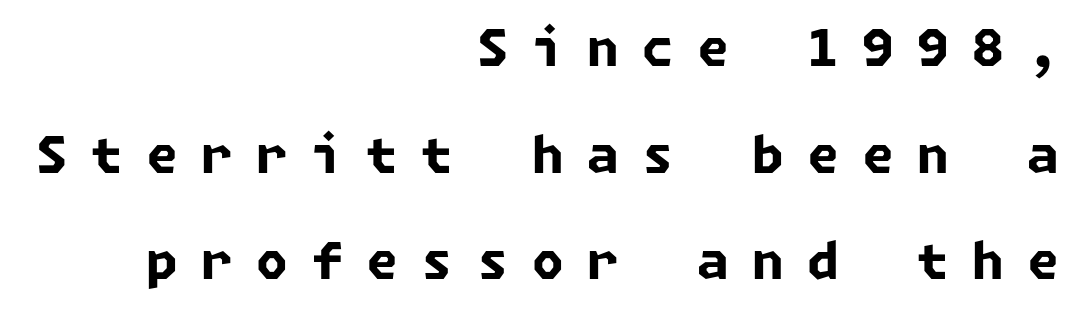
Q: Is the text bold? A: Yes.
Q: Is the typeface a serif or a sans-serif typeface? A: Sans-serif.
Q: Is the text underlined? A: No.
Q: How is the paragraph aligned? A: Right-aligned.
Q: Is the spacing between letters normal or unusually wide? A: Unusually wide.
Q: Is the spacing between lines tight, normal or loose? A: Loose.
Q: Width (condensed, normal, or wide)? A: Normal.
Q: Stroke contrast? A: Low.
Q: x-height? A: Medium.
